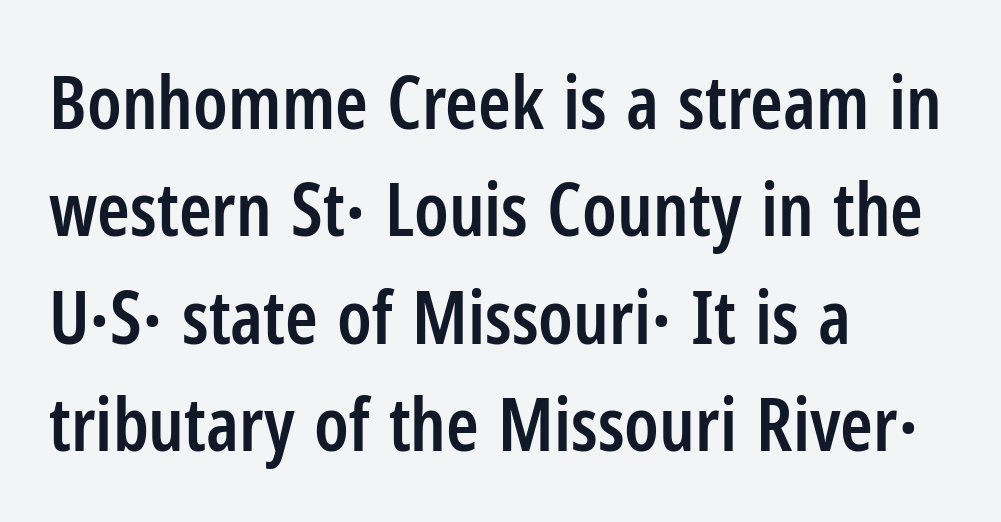
Set as a demibold, roughly 600 on the weight scale. This rendering features lettering with no underline. The leading is moderate, giving the passage an even texture. Looks like regular typesetting: each glyph gets only the width it needs.
